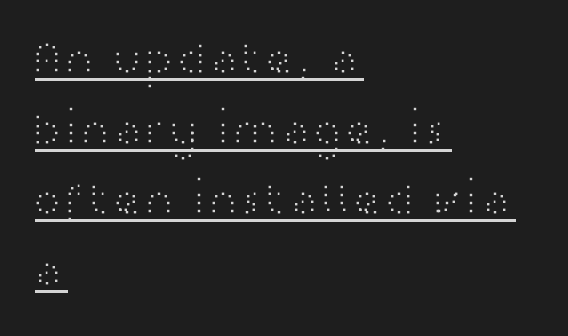
Serif or sans? Sans — the stroke terminals are bare. The weight tops out at a normal text grade. The rendering uses a moderate line-height, typical for paragraphs. It's the straight-up-and-down kind of type. This rendering leaves character spacing at its baseline value.
